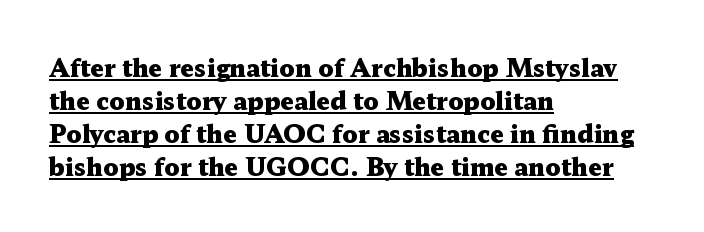
{"italic": "no", "bold": "yes", "underline": "yes", "align": "left", "line_spacing": "normal", "line_spacing_ratio": 1.37, "letter_spacing": "normal", "letter_spacing_em": 0.0, "glyph_px": 24}
